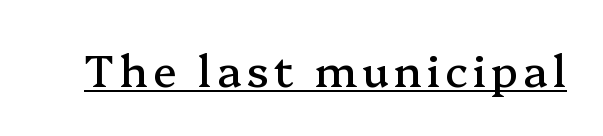
Q: Is the text italic (slanted)? A: No, it is upright.
Q: Is the typeface a serif or a sans-serif typeface? A: Serif.
Q: Is the text underlined? A: Yes.
Q: Width (condensed, normal, or wide)? A: Normal.
Q: Stroke contrast? A: Medium.
Q: x-height? A: Medium.
Q: Monospaced? A: No.
